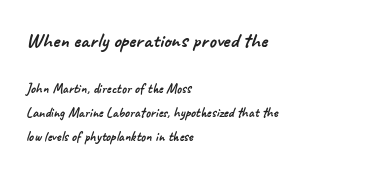
The image shows 21 px text type; set left-aligned, line spacing 1.71x, normal letter spacing, not underlined; the first (top) block is 1.5x larger.
